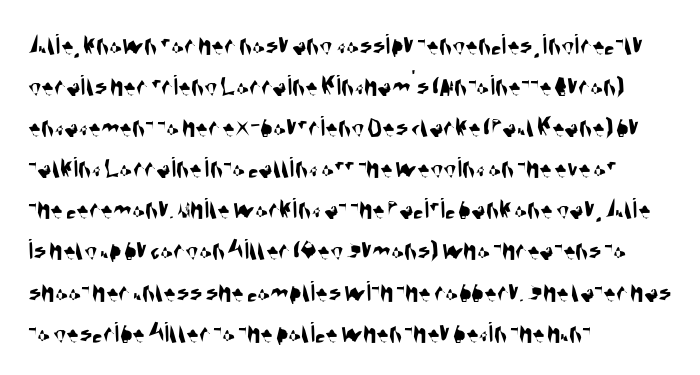
Q: Is the typeface a serif or a sans-serif typeface? A: Sans-serif.
Q: Is the text underlined? A: No.
Q: How is the paragraph aligned? A: Left-aligned.
Q: Is the spacing between letters normal or unusually wide? A: Normal.
Q: Is the spacing between lines tight, normal or loose? A: Normal.
Q: Width (condensed, normal, or wide)? A: Condensed.
Q: Stroke contrast? A: Medium.
Q: x-height? A: Large.
Q: Monospaced? A: No.
